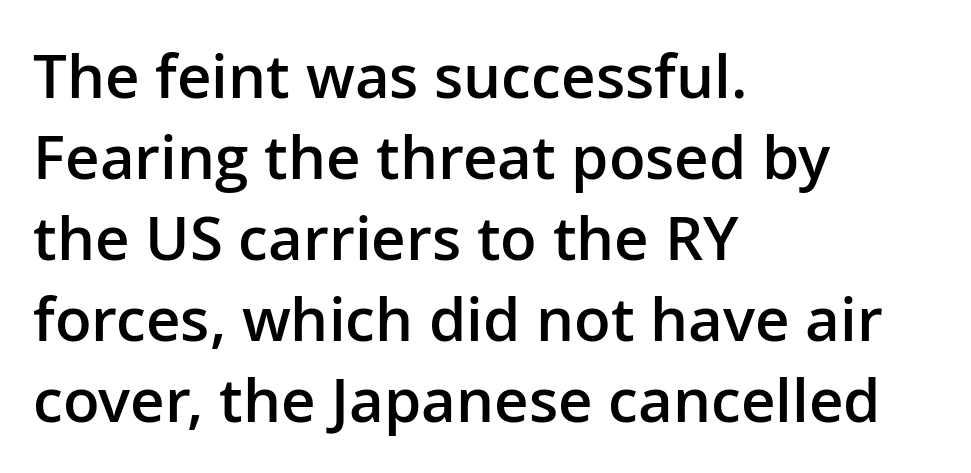
{"serif": "no", "italic": "no", "bold": "semi", "weight": "semibold", "width": "normal", "stroke_contrast": "low", "x_height": "medium", "monospaced": "no", "underline": "no", "align": "left", "line_spacing": "normal", "line_spacing_ratio": 1.35, "letter_spacing": "normal", "letter_spacing_em": 0.0, "glyph_px": 60}
